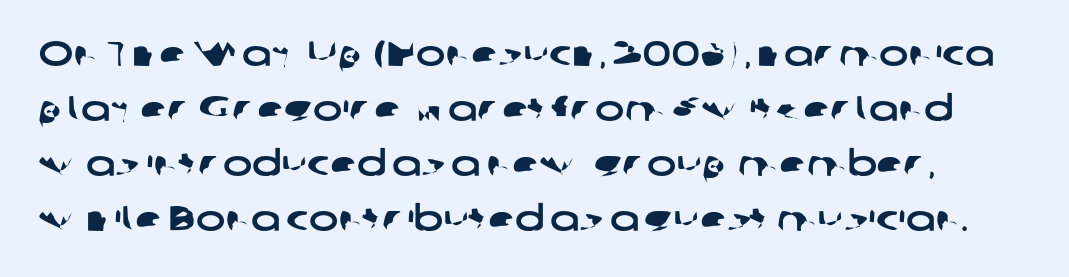
Each row of text sits above clean, open space. The rows are spaced the way most documents space them. The passage shown has conventional tracking throughout. Proportional: the letters do not fall into vertical columns.
